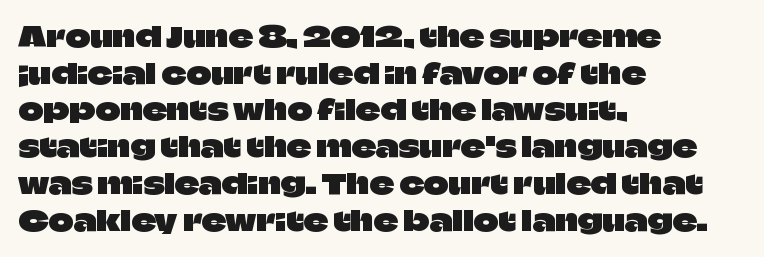
Q: Is the text italic (slanted)? A: No, it is upright.
Q: Is the text underlined? A: No.
Q: How is the paragraph aligned? A: Left-aligned.
Q: Is the spacing between letters normal or unusually wide? A: Normal.
Q: Is the spacing between lines tight, normal or loose? A: Normal.
